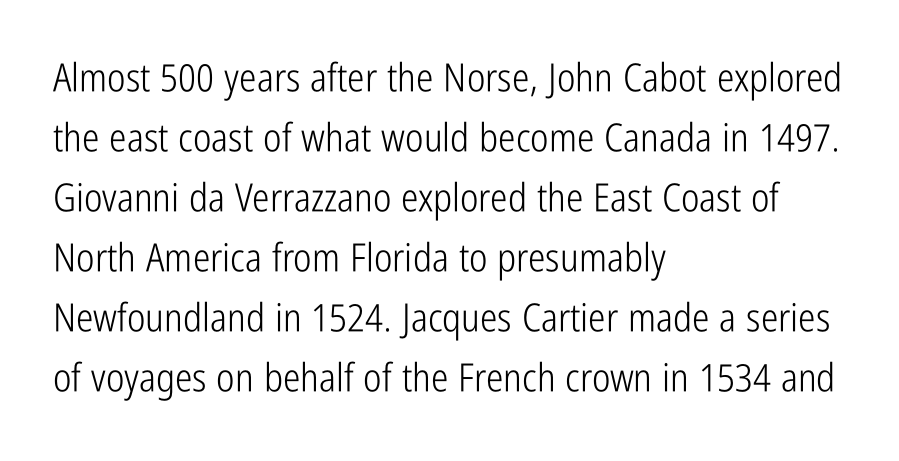
{"serif": "no", "italic": "no", "bold": "no", "weight": "light", "width": "condensed", "stroke_contrast": "low", "x_height": "medium", "monospaced": "no", "underline": "no", "align": "left", "line_spacing": "normal", "line_spacing_ratio": 1.54, "letter_spacing": "normal", "letter_spacing_em": 0.0, "glyph_px": 39}
